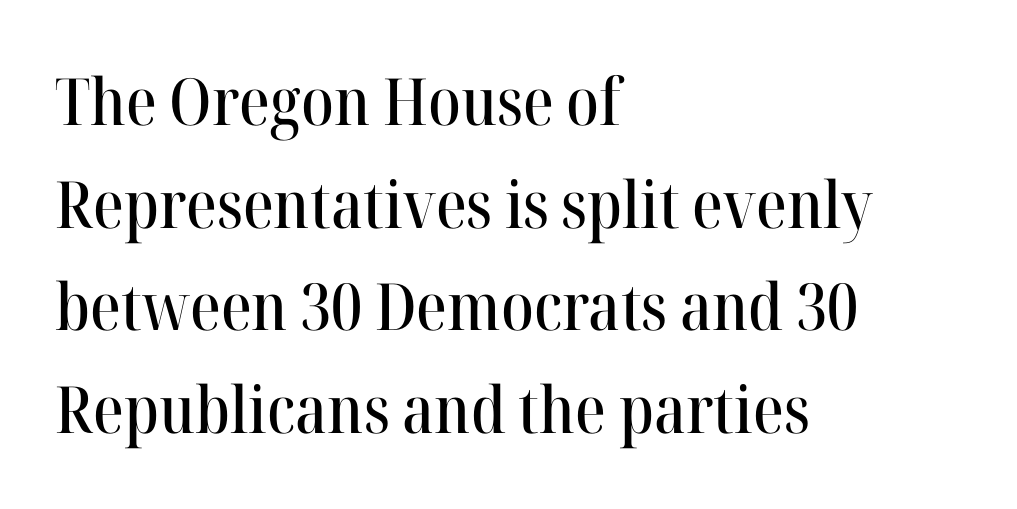
Check the space under the baseline: it is left empty. Tracking value appears to be zero — textbook default spacing. The space between consecutive lines is moderate. Horizontally, the lines are justified to the leading edge only. When letters stand straight like this, we call the style roman or upright.
